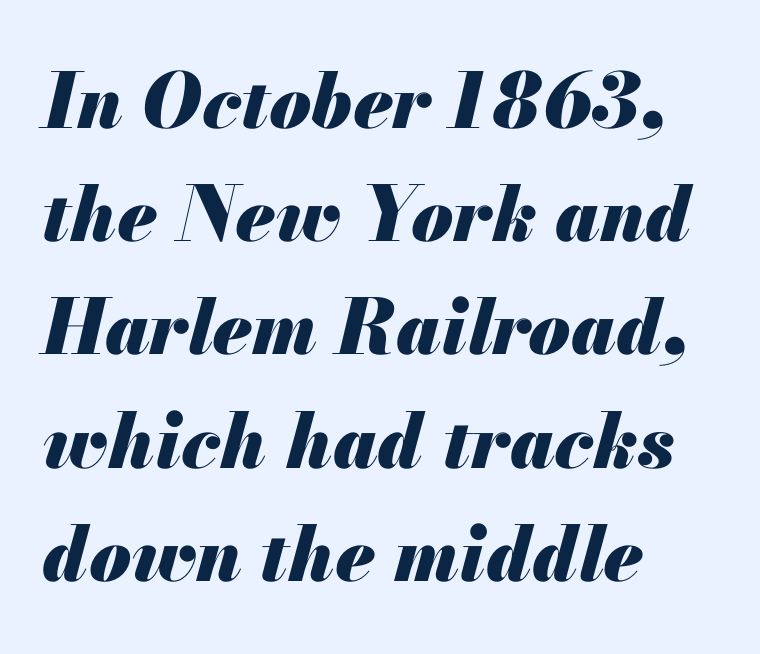
The space between consecutive lines is moderate. Compared with an ordinary text face, these strokes are far heavier — a full bold. The paragraph has a hard left edge and a soft right edge. Yep, that's italic — everything's leaning.
